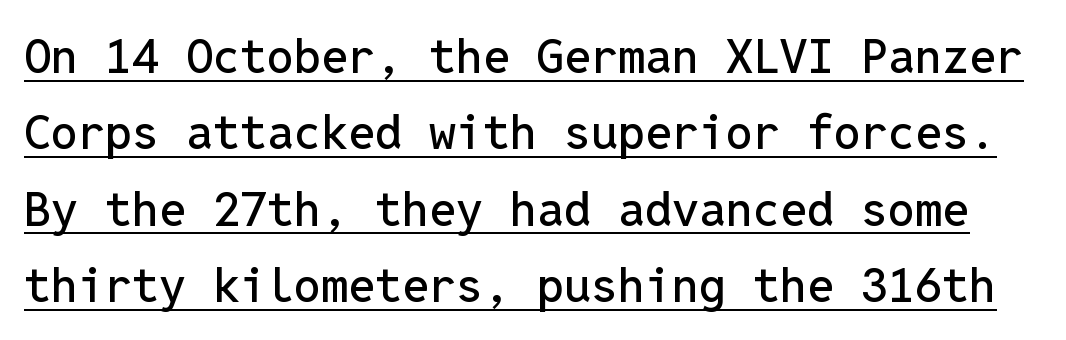
{"serif": "no", "italic": "no", "width": "normal", "stroke_contrast": "low", "x_height": "medium", "monospaced": "yes", "underline": "yes", "line_spacing": "normal", "line_spacing_ratio": 1.59, "letter_spacing": "normal", "letter_spacing_em": 0.0, "glyph_px": 48}
